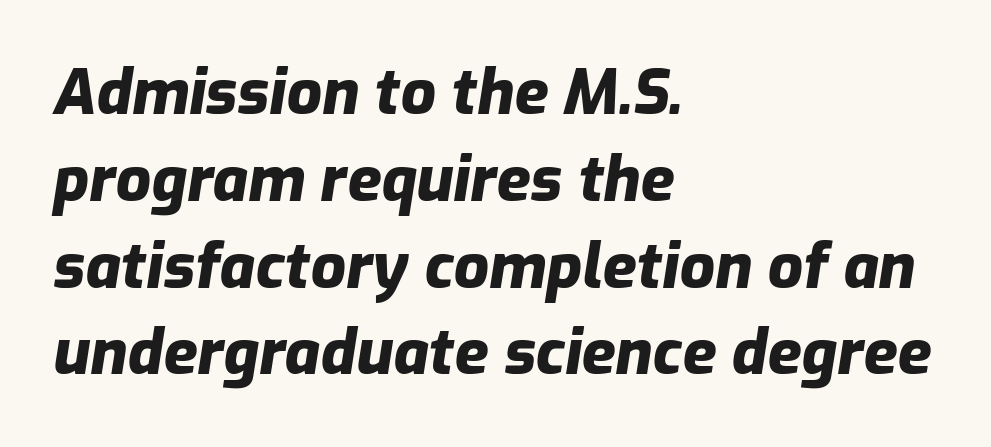
Q: Is the text bold? A: Yes.
Q: Is the text italic (slanted)? A: Yes, it leans right by about 9 degrees.
Q: Is the text underlined? A: No.
Q: How is the paragraph aligned? A: Left-aligned.
Q: Is the spacing between letters normal or unusually wide? A: Normal.
Q: Is the spacing between lines tight, normal or loose? A: Normal.
Q: Width (condensed, normal, or wide)? A: Normal.
Q: Stroke contrast? A: Low.
Q: x-height? A: Medium.
Q: Monospaced? A: No.
